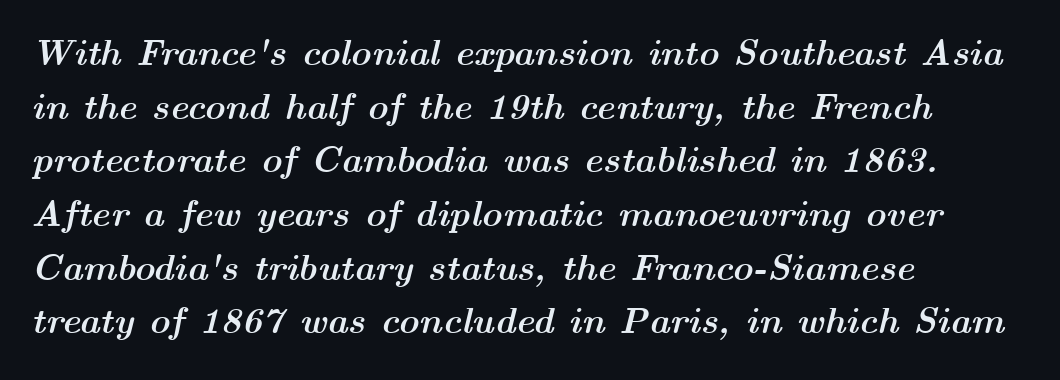
The image shows 36 px semibold, wide type, italic (leaning right); set left-aligned, normal line spacing (1.49x), normal letter spacing, not underlined; medium stroke contrast and a medium x-height.
